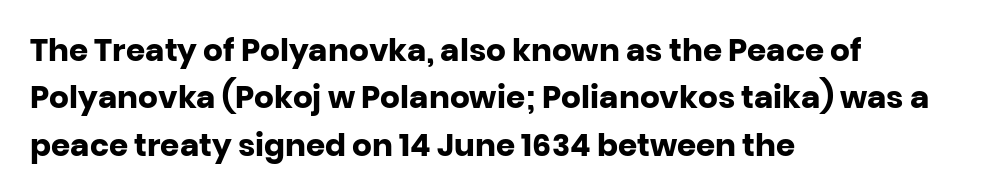
Each new line begins a customary step beneath the previous one. No italicization has been applied; the sample stays upright. Heavy-handed strokes throughout: this text is bold. Nobody touched the tracking dial on this one.
